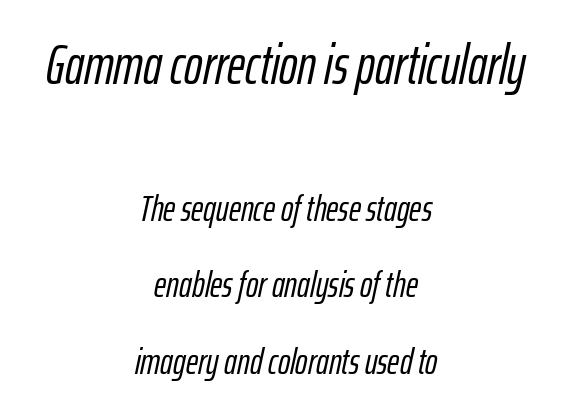
Which of the two is more prominent by size? The first, at the top. How would I describe the line gaps? Wide and relaxed. The letters advance in unequal steps, a hallmark of proportional type. This sample uses plain, unmodified letter spacing.
